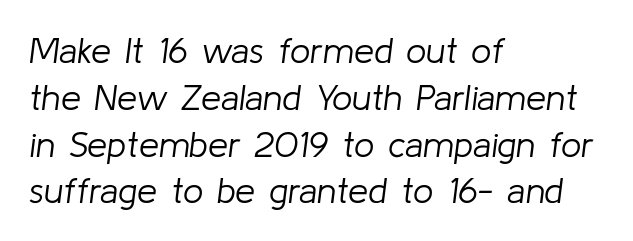
The image shows 36 px light type, italic (leaning right); set left-aligned, normal line spacing (1.3x), normal letter spacing, not underlined; low stroke contrast and a medium x-height.
